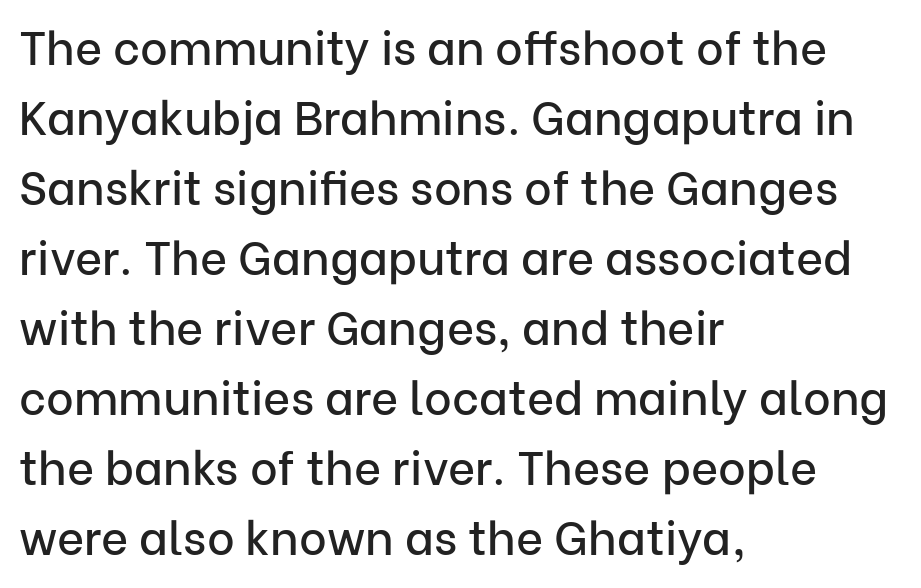
{"serif": "no", "italic": "no", "width": "normal", "stroke_contrast": "low", "x_height": "medium", "monospaced": "no", "underline": "no", "align": "left", "line_spacing": "normal", "line_spacing_ratio": 1.49, "letter_spacing": "normal", "letter_spacing_em": 0.0, "glyph_px": 47}
